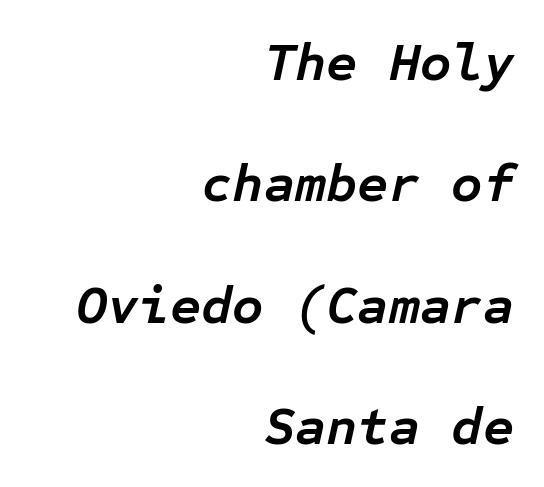
Q: Is the text bold? A: Yes.
Q: Is the text italic (slanted)? A: Yes, it leans right by about 12 degrees.
Q: Is the text underlined? A: No.
Q: How is the paragraph aligned? A: Right-aligned.
Q: Is the spacing between letters normal or unusually wide? A: Normal.
Q: Is the spacing between lines tight, normal or loose? A: Loose.
Q: Width (condensed, normal, or wide)? A: Normal.
Q: Stroke contrast? A: Low.
Q: x-height? A: Medium.
Q: Monospaced? A: Yes.
